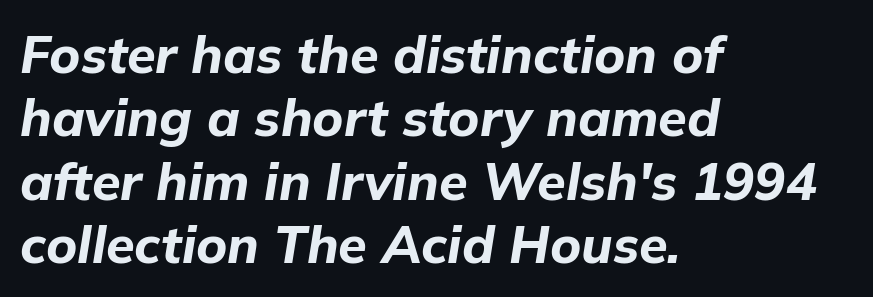
Q: Is the text bold? A: Yes.
Q: Is the text italic (slanted)? A: Yes, it leans right by about 9 degrees.
Q: Is the text underlined? A: No.
Q: How is the paragraph aligned? A: Left-aligned.
Q: Is the spacing between letters normal or unusually wide? A: Normal.
Q: Width (condensed, normal, or wide)? A: Normal.
Q: Stroke contrast? A: Low.
Q: x-height? A: Medium.
Q: Monospaced? A: No.
